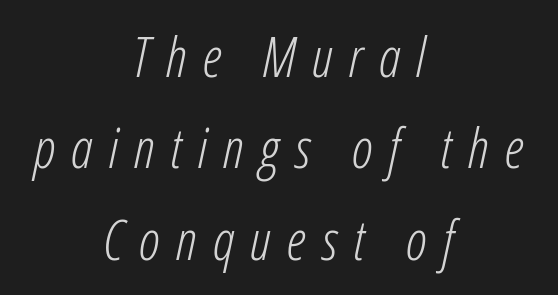
{"italic": "yes", "lean": "right", "slant_degrees": 12, "bold": "no", "weight": "light", "width": "condensed", "stroke_contrast": "low", "x_height": "medium", "monospaced": "no", "underline": "no", "align": "center", "line_spacing": "normal", "line_spacing_ratio": 1.66, "letter_spacing": "wide", "letter_spacing_em": 0.29, "glyph_px": 55}
